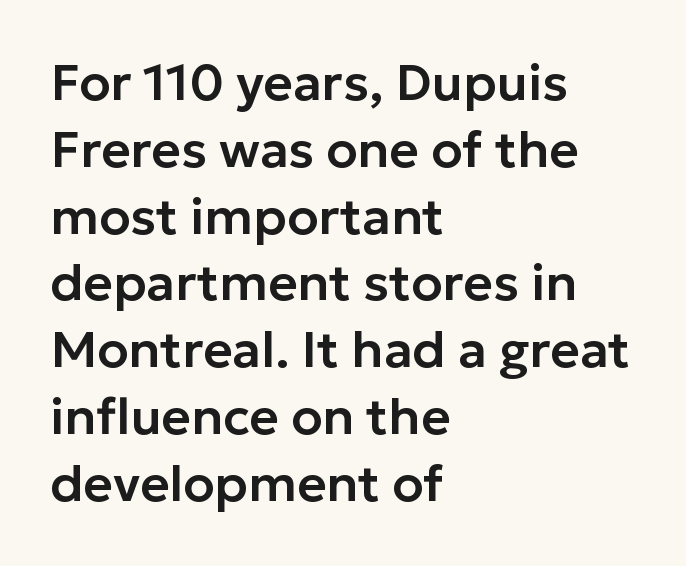
Q: Is the text italic (slanted)? A: No, it is upright.
Q: Is the typeface a serif or a sans-serif typeface? A: Sans-serif.
Q: Is the text underlined? A: No.
Q: How is the paragraph aligned? A: Left-aligned.
Q: Is the spacing between letters normal or unusually wide? A: Normal.
Q: Is the spacing between lines tight, normal or loose? A: Normal.
Q: Width (condensed, normal, or wide)? A: Normal.
Q: Stroke contrast? A: Low.
Q: x-height? A: Medium.
Q: Monospaced? A: No.
